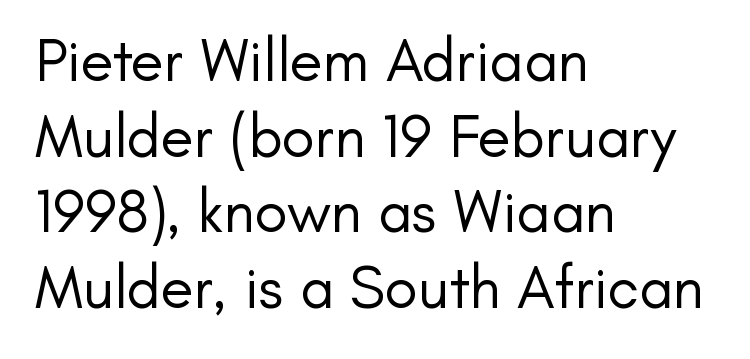
Standard letterfit; no display-style spreading of the glyphs. The typesetter chose a ragged-right arrangement here. Clear beneath every line of the passage. Summary of weight: not heavy and not bold.
